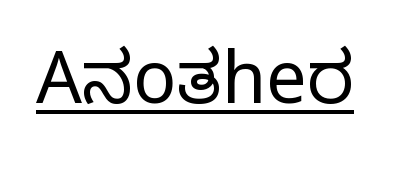
The words here are underlined. Every character sits straight up, as roman type does. Stroke thickness stays within the range of a standard reading face or lighter. In terms of letterspacing, this is plain default setting.
